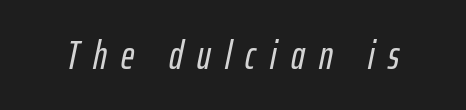
Q: Is the text italic (slanted)? A: Yes, it leans right by about 12 degrees.
Q: Is the text underlined? A: No.
Q: Is the spacing between letters normal or unusually wide? A: Unusually wide.
Q: Width (condensed, normal, or wide)? A: Condensed.
Q: Stroke contrast? A: Low.
Q: x-height? A: Medium.
Q: Monospaced? A: No.
